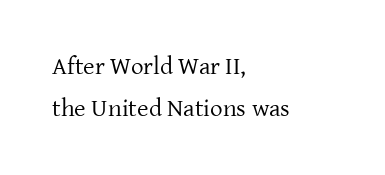
Q: Is the text bold? A: No.
Q: Is the text italic (slanted)? A: No, it is upright.
Q: Is the text underlined? A: No.
Q: How is the paragraph aligned? A: Left-aligned.
Q: Is the spacing between letters normal or unusually wide? A: Normal.
Q: Is the spacing between lines tight, normal or loose? A: Normal.
